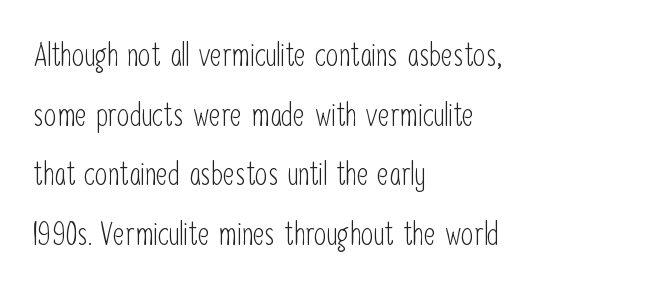
The specimen omits any rule beneath the text block's lines. The rendering uses natural spacing where letterforms have individual widths. Visually the block forms a straight wall on the left and a jagged coastline on the right. Does extra space separate the letters? No, they use regular spacing.
